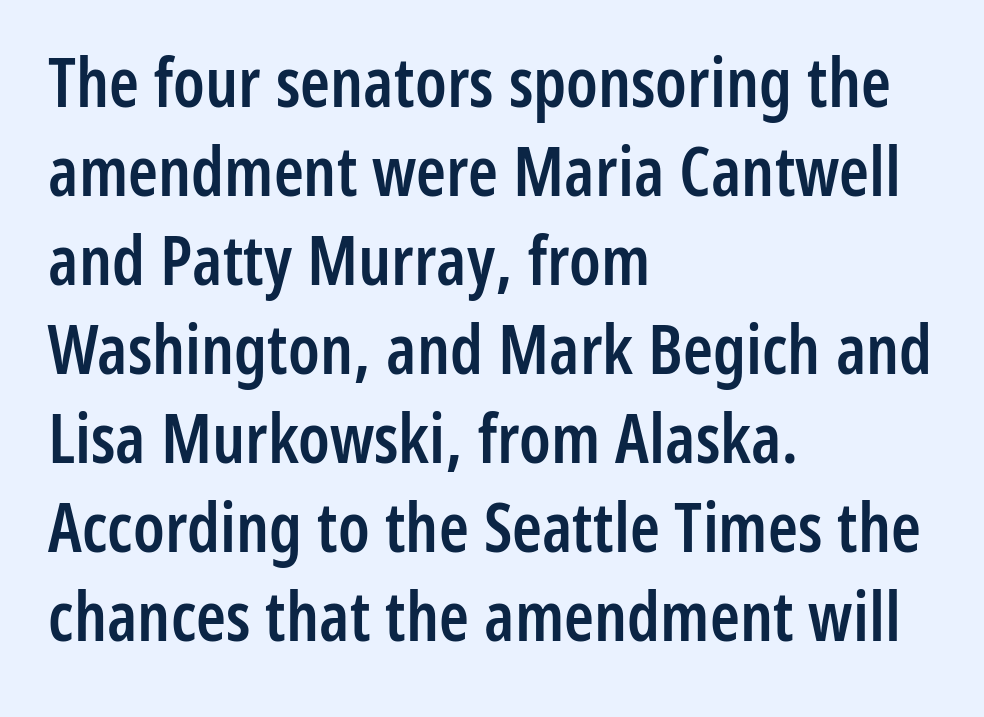
{"serif": "no", "italic": "no", "bold": "semi", "weight": "semibold", "width": "condensed", "stroke_contrast": "low", "x_height": "medium", "monospaced": "no", "underline": "no", "align": "left", "line_spacing": "normal", "line_spacing_ratio": 1.31, "letter_spacing": "normal", "letter_spacing_em": 0.0, "glyph_px": 68}
